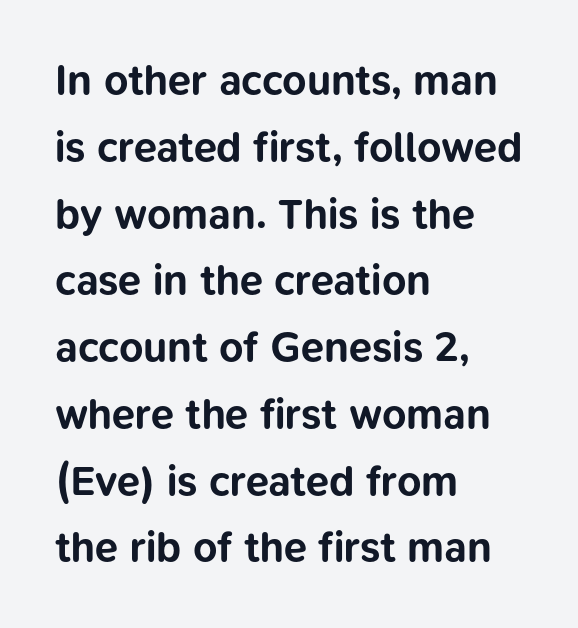
The image shows 42 px bold sans-serif type, upright; set left-aligned, normal line spacing (1.59x), normal letter spacing, not underlined; low stroke contrast and a medium x-height.
